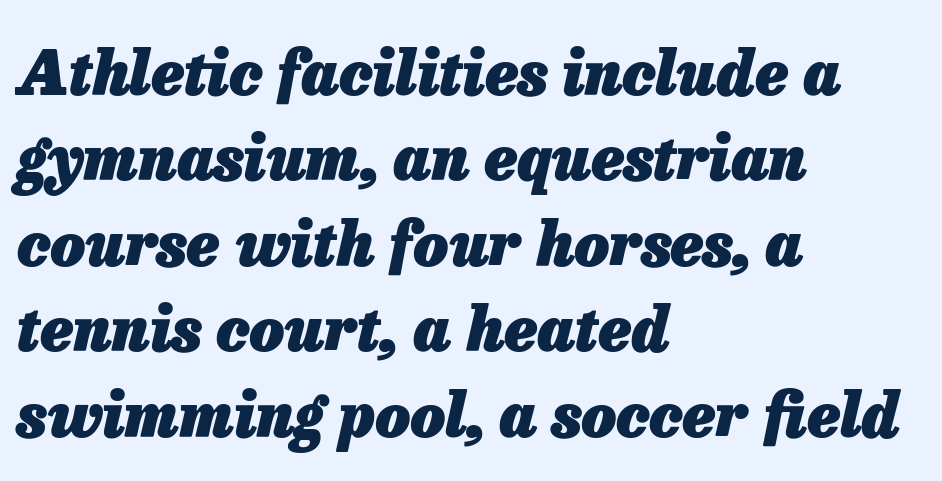
The rendering uses natural spacing where letterforms have individual widths. These lines keep a tight, regular rhythm from letter to letter. Observe the lean: these are italic letterforms. Underline: absent. This sample keeps an unexceptional amount of space between lines.
